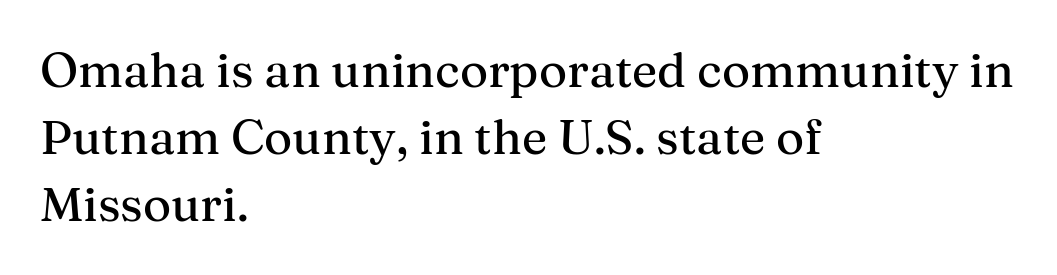
{"serif": "yes", "italic": "no", "width": "normal", "stroke_contrast": "medium", "x_height": "medium", "monospaced": "no", "underline": "no", "align": "left", "line_spacing": "normal", "line_spacing_ratio": 1.4, "letter_spacing": "normal", "letter_spacing_em": 0.0, "glyph_px": 48}
